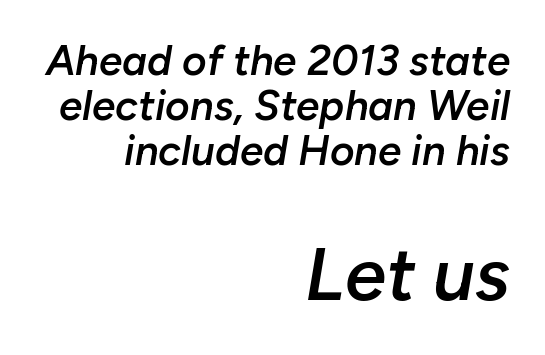
Where is the straight margin? On the right. Proportional: the letters do not fall into vertical columns. Is the letter spacing exaggerated? No — it looks like the ordinary default. Reading top to bottom, the characters get bigger at the block break. An italicized treatment has been applied to the whole sample.
